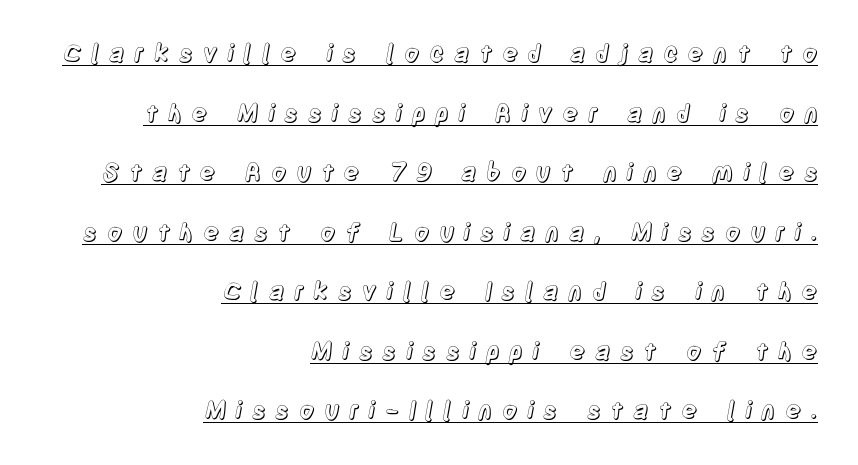
Q: Is the text italic (slanted)? A: Yes.
Q: Is the text underlined? A: Yes.
Q: How is the paragraph aligned? A: Right-aligned.
Q: Is the spacing between letters normal or unusually wide? A: Unusually wide.
Q: Is the spacing between lines tight, normal or loose? A: Loose.
